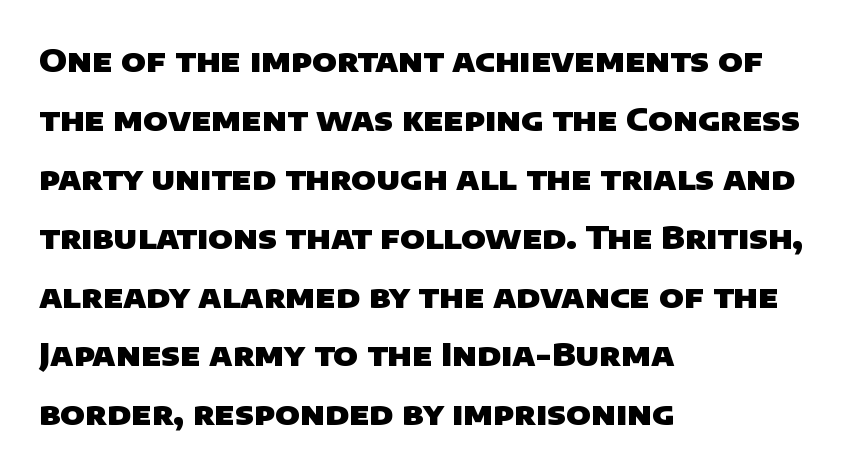
Proportional: the letters do not fall into vertical columns. Pretty heavy lettering here — definitely bold. The compositor pushed each line to the left boundary. The gaps between neighbouring characters are ordinary and unremarkable.
